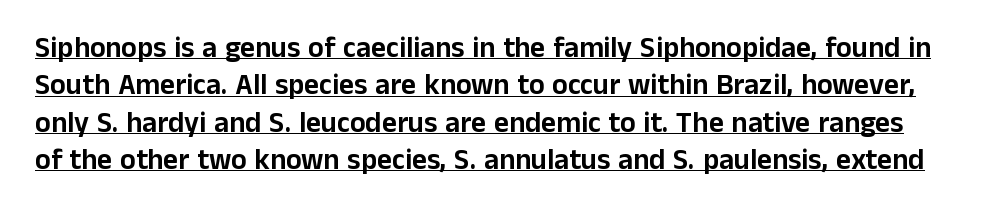
{"serif": "no", "italic": "no", "width": "normal", "stroke_contrast": "low", "x_height": "medium", "monospaced": "no", "underline": "yes", "line_spacing": "normal", "line_spacing_ratio": 1.29, "letter_spacing": "normal", "letter_spacing_em": 0.0, "glyph_px": 29}
